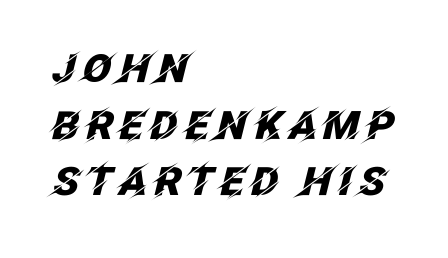
Q: Is the text bold? A: Yes.
Q: Is the text italic (slanted)? A: Yes, it leans right by about 12 degrees.
Q: Is the text underlined? A: No.
Q: How is the paragraph aligned? A: Left-aligned.
Q: Is the spacing between lines tight, normal or loose? A: Normal.
Q: Width (condensed, normal, or wide)? A: Normal.
Q: Stroke contrast? A: Low.
Q: x-height? A: Large.
Q: Monospaced? A: No.
